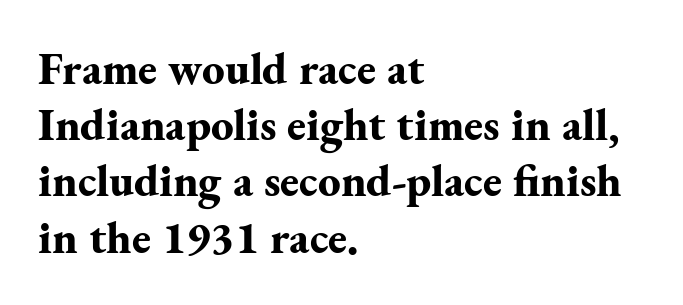
Q: Is the text bold? A: Yes.
Q: Is the text italic (slanted)? A: No, it is upright.
Q: Is the typeface a serif or a sans-serif typeface? A: Serif.
Q: Is the text underlined? A: No.
Q: How is the paragraph aligned? A: Left-aligned.
Q: Is the spacing between letters normal or unusually wide? A: Normal.
Q: Is the spacing between lines tight, normal or loose? A: Normal.
Q: Width (condensed, normal, or wide)? A: Normal.
Q: Stroke contrast? A: Medium.
Q: x-height? A: Small.
Q: Monospaced? A: No.
